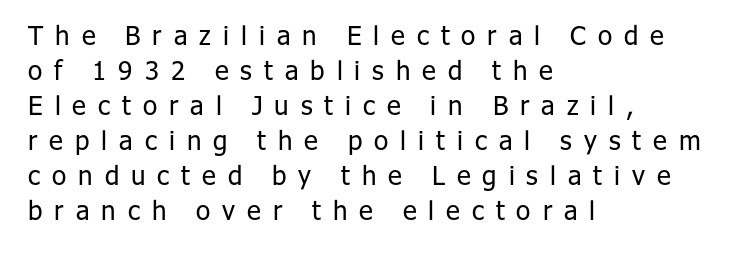
{"italic": "no", "bold": "no", "underline": "no", "align": "left", "line_spacing": "normal", "line_spacing_ratio": 1.35, "letter_spacing": "wide", "letter_spacing_em": 0.46, "glyph_px": 26}
